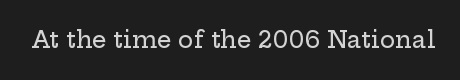
Each word holds together tightly as a unit, with standard inter-letter gaps. Posture: upright roman. The specimen omits any rule beneath the text block's lines.
